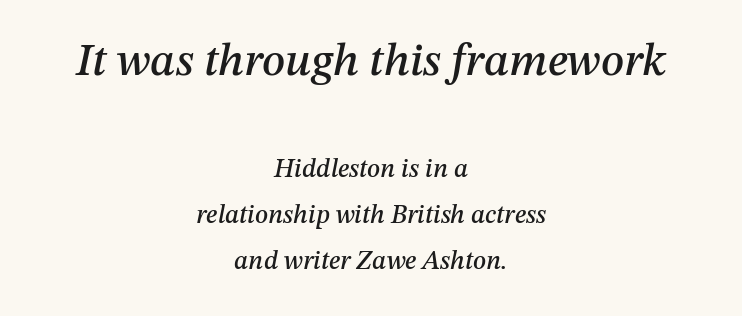
Here the glyphs are tracked normally, forming tight word shapes. Top chunk: large. Bottom chunk: small. Each letter keeps its own natural width here, so spacing adapts to shape. The face used here has a pronounced slope to its letters. Descender tails drop into unmarked territory. Which margin do the lines hug? Neither — every line sits in the middle.
